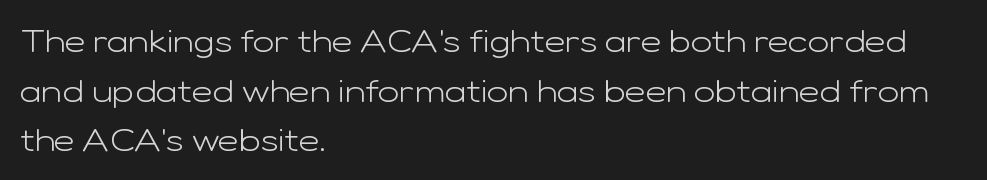
Q: Is the text bold? A: No.
Q: Is the text italic (slanted)? A: No, it is upright.
Q: Is the typeface a serif or a sans-serif typeface? A: Sans-serif.
Q: Is the text underlined? A: No.
Q: How is the paragraph aligned? A: Left-aligned.
Q: Is the spacing between letters normal or unusually wide? A: Normal.
Q: Is the spacing between lines tight, normal or loose? A: Normal.
Q: Width (condensed, normal, or wide)? A: Wide.
Q: Stroke contrast? A: Low.
Q: x-height? A: Medium.
Q: Monospaced? A: No.
